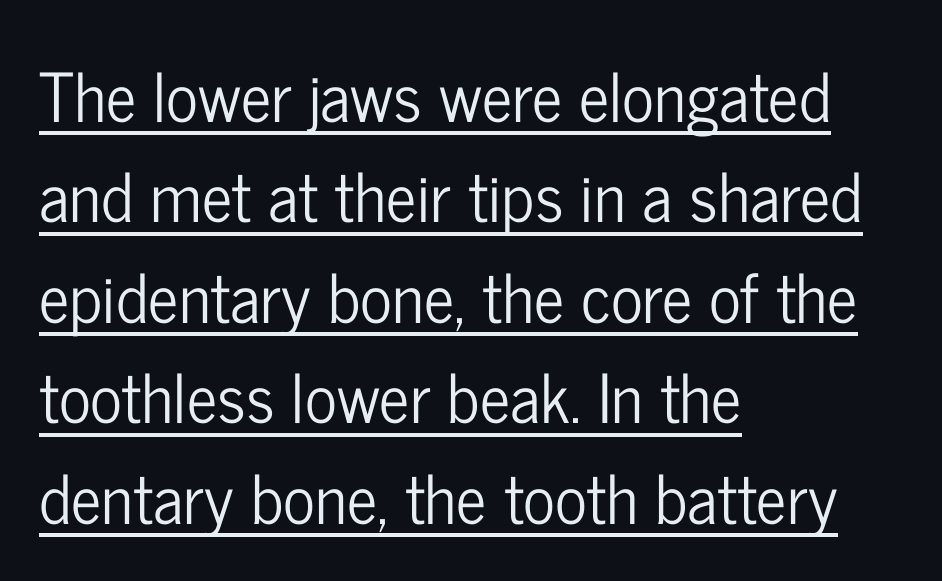
The letters advance in unequal steps, a hallmark of proportional type. A typesetter would call this leading conventional body-copy spacing. The typography opts for an upright posture over an oblique one. These lines are set flush left with a ragged right edge.
